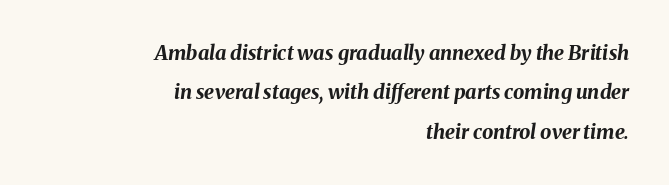
Q: Is the text bold? A: Yes.
Q: Is the text italic (slanted)? A: Yes, it leans right by about 8 degrees.
Q: Is the text underlined? A: No.
Q: How is the paragraph aligned? A: Right-aligned.
Q: Is the spacing between letters normal or unusually wide? A: Normal.
Q: Is the spacing between lines tight, normal or loose? A: Loose.
